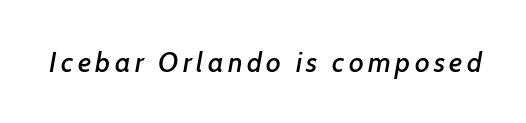
Q: Is the text italic (slanted)? A: Yes, it leans right by about 7 degrees.
Q: Is the text underlined? A: No.
Q: Width (condensed, normal, or wide)? A: Normal.
Q: Stroke contrast? A: Low.
Q: x-height? A: Medium.
Q: Monospaced? A: No.
